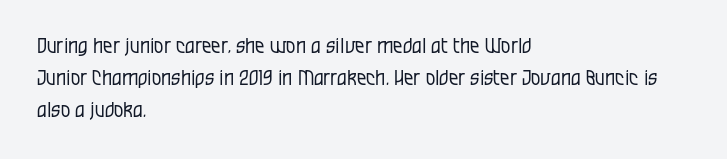
Is the block centered? No — it sits flush against the left margin. Honestly, the row spacing looks completely unremarkable. Check under the words: just untouched page. Ascenders rise straight up at ninety degrees. Nobody touched the tracking dial on this one.
